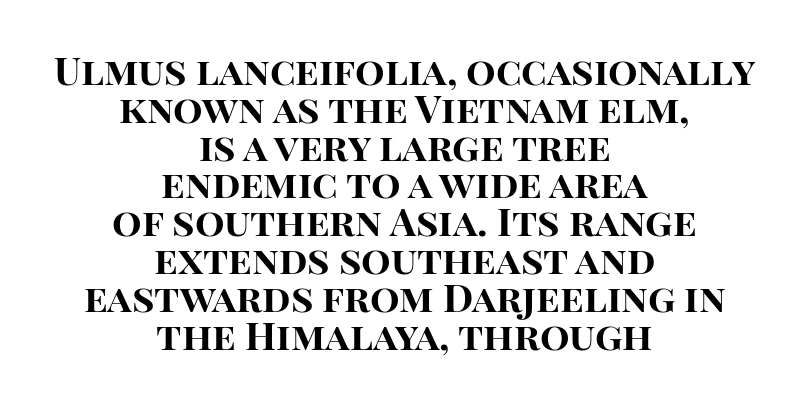
Posture: upright roman. Are there feet on the stems? There aren't — it's a sans. Quick note: interline space is minimal. Default kerning and tracking; the words read as compact shapes.
